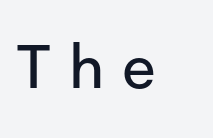
{"serif": "no", "italic": "no", "width": "normal", "stroke_contrast": "low", "x_height": "medium", "monospaced": "no", "underline": "no", "letter_spacing": "wide", "letter_spacing_em": 0.29, "glyph_px": 61}
